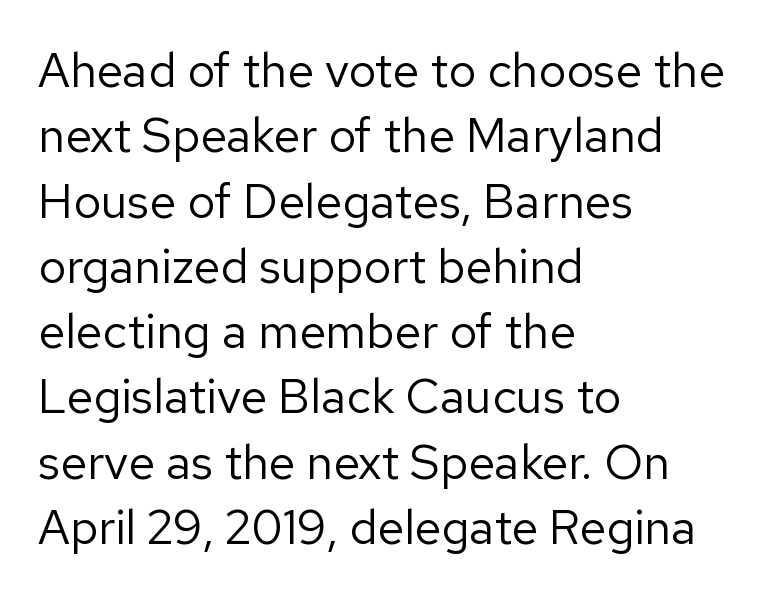
{"serif": "no", "italic": "no", "bold": "no", "weight": "regular", "width": "normal", "stroke_contrast": "low", "x_height": "medium", "monospaced": "no", "underline": "no", "align": "left", "line_spacing": "normal", "line_spacing_ratio": 1.36, "letter_spacing": "normal", "letter_spacing_em": 0.0, "glyph_px": 48}
